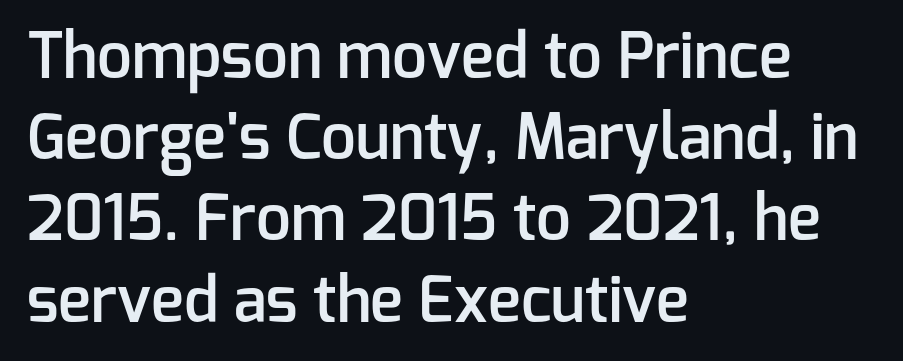
Quick note: not italic, upright. Is this a fixed-width face? No — the glyphs have proportional, varying widths. Typographic density is moderately raised because the face is semibold. Glyph-to-glyph distance matches everyday printed text. The area under the type is left untouched.
